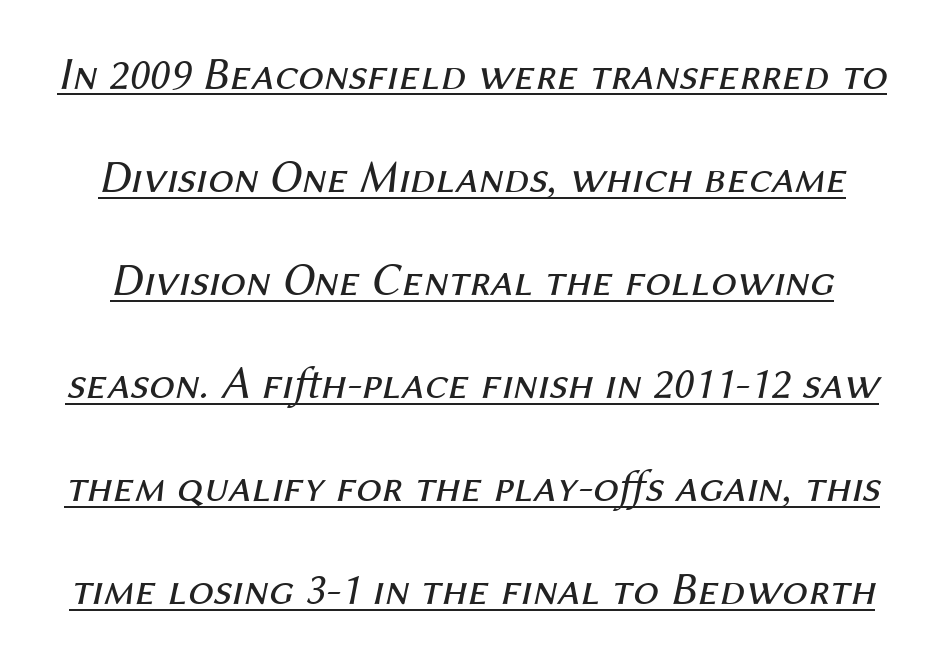
The image shows 46 px regular-weight type, italic (leaning right); set loose line spacing (2.24x), normal letter spacing, underlined; medium stroke contrast and a medium x-height.
